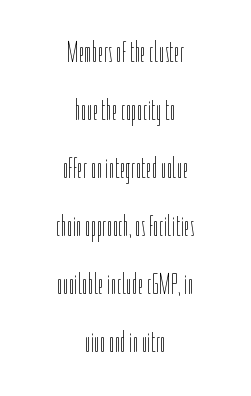
The image shows 29 px thin, condensed type, upright; set centered, loose line spacing (2.0x), normal letter spacing, not underlined; low stroke contrast and a medium x-height.
